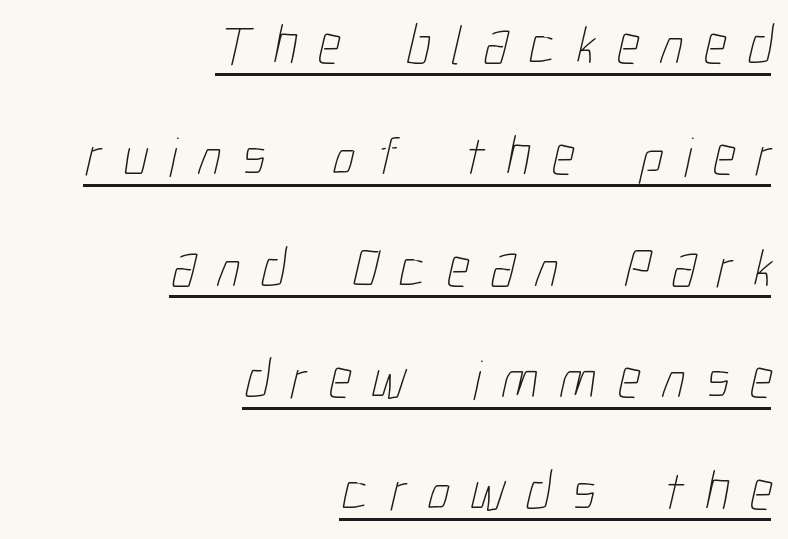
{"bold": "no", "weight": "thin", "width": "condensed", "stroke_contrast": "low", "x_height": "medium", "monospaced": "no", "underline": "yes", "align": "right", "line_spacing": "loose", "line_spacing_ratio": 1.99, "letter_spacing": "wide", "letter_spacing_em": 0.37, "glyph_px": 56}
